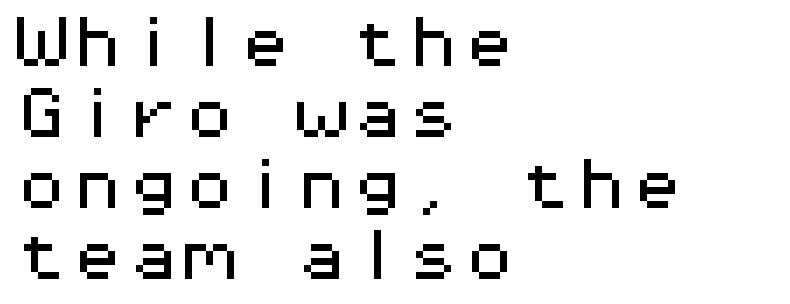
{"serif": "no", "italic": "no", "width": "wide", "stroke_contrast": "medium", "x_height": "medium", "monospaced": "yes", "underline": "no", "align": "left", "line_spacing": "normal", "line_spacing_ratio": 1.27, "letter_spacing": "normal", "letter_spacing_em": 0.0, "glyph_px": 56}
